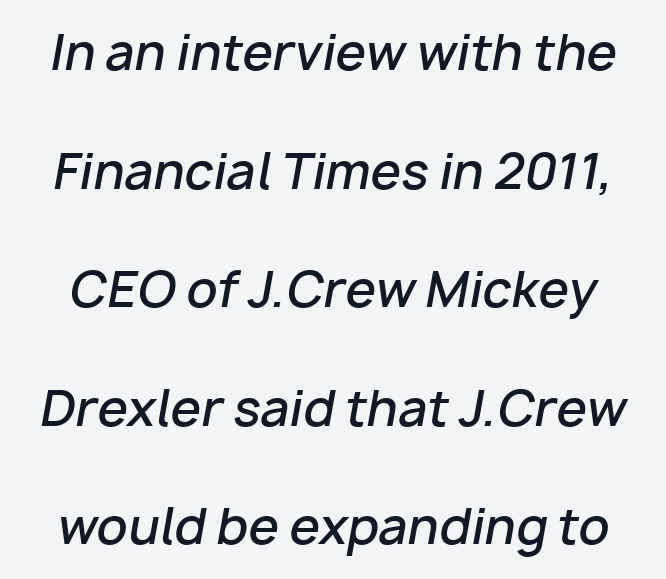
The image shows 49 px semibold type, italic (leaning right); set loose line spacing (2.42x), normal letter spacing, not underlined; low stroke contrast and a medium x-height.
